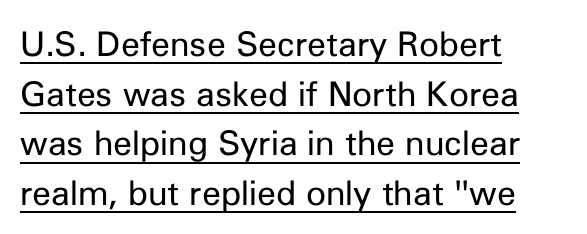
{"serif": "no", "italic": "no", "bold": "no", "weight": "regular", "width": "normal", "stroke_contrast": "low", "x_height": "medium", "monospaced": "no", "underline": "yes", "align": "left", "line_spacing": "normal", "line_spacing_ratio": 1.46, "letter_spacing": "normal", "letter_spacing_em": 0.0, "glyph_px": 34}
